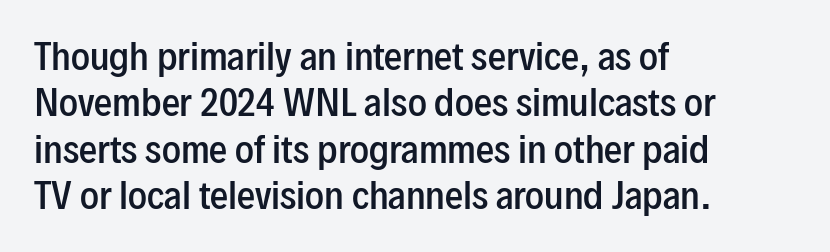
Q: Is the text bold? A: Semi-bold.
Q: Is the text italic (slanted)? A: No, it is upright.
Q: Is the typeface a serif or a sans-serif typeface? A: Sans-serif.
Q: Is the text underlined? A: No.
Q: How is the paragraph aligned? A: Left-aligned.
Q: Is the spacing between letters normal or unusually wide? A: Normal.
Q: Is the spacing between lines tight, normal or loose? A: Normal.
Q: Width (condensed, normal, or wide)? A: Condensed.
Q: Stroke contrast? A: Low.
Q: x-height? A: Medium.
Q: Monospaced? A: No.
